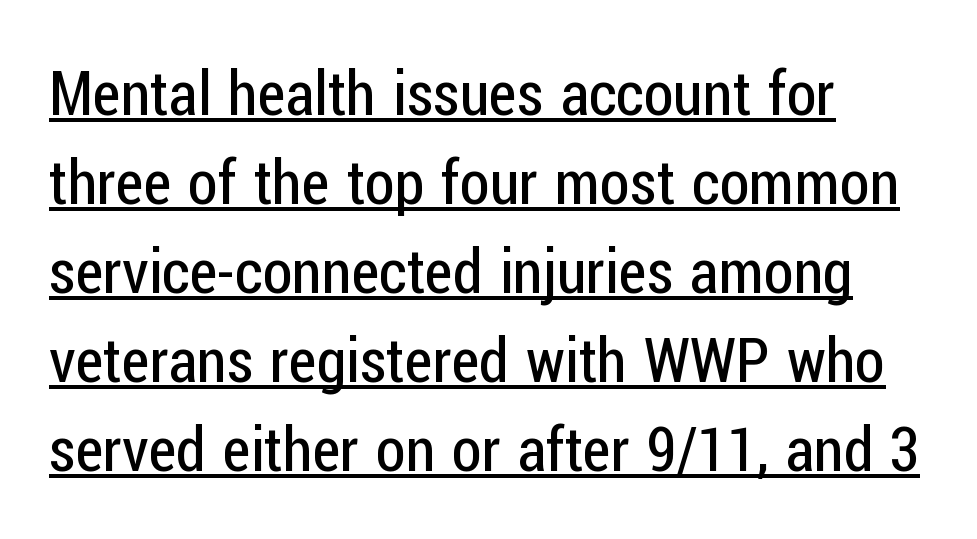
Between one letter and the next there's only the usual sliver of space. A typesetter would call this leading conventional body-copy spacing. These lines are composed in type without serifs. A typesetter would call this proportional, since set widths differ per character. No extra ink here — the face is not bold. Posture: vertical.
